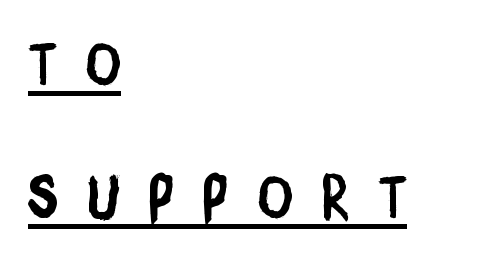
The image shows 60 px condensed sans-serif type; set left-aligned, loose line spacing (2.22x), unusually wide letter spacing (+0.49 em), underlined; low stroke contrast and a large x-height.
